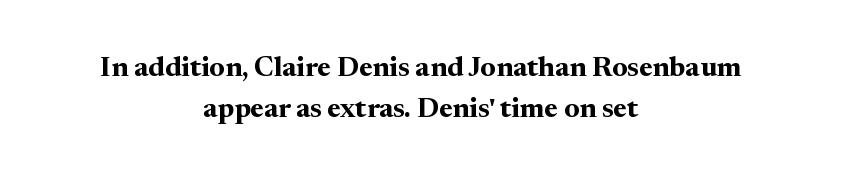
Q: Is the text bold? A: Yes.
Q: Is the text italic (slanted)? A: No, it is upright.
Q: Is the typeface a serif or a sans-serif typeface? A: Serif.
Q: Is the text underlined? A: No.
Q: How is the paragraph aligned? A: Centered.
Q: Is the spacing between letters normal or unusually wide? A: Normal.
Q: Is the spacing between lines tight, normal or loose? A: Normal.
Q: Width (condensed, normal, or wide)? A: Normal.
Q: Stroke contrast? A: Medium.
Q: x-height? A: Medium.
Q: Monospaced? A: No.
